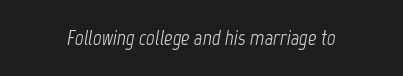
Each word holds together tightly as a unit, with standard inter-letter gaps. Style check: oblique. Lines of text with bare space underneath. Heaviness? Minimal to ordinary, like unemphasized prose.
